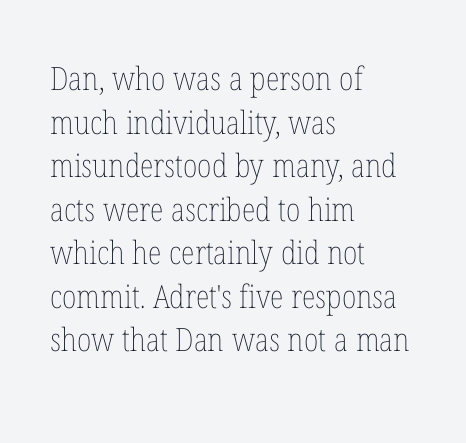
Q: Is the text bold? A: No.
Q: Is the text italic (slanted)? A: No, it is upright.
Q: Is the text underlined? A: No.
Q: How is the paragraph aligned? A: Left-aligned.
Q: Is the spacing between letters normal or unusually wide? A: Normal.
Q: Is the spacing between lines tight, normal or loose? A: Normal.
Q: Width (condensed, normal, or wide)? A: Condensed.
Q: Stroke contrast? A: Low.
Q: x-height? A: Medium.
Q: Monospaced? A: No.
